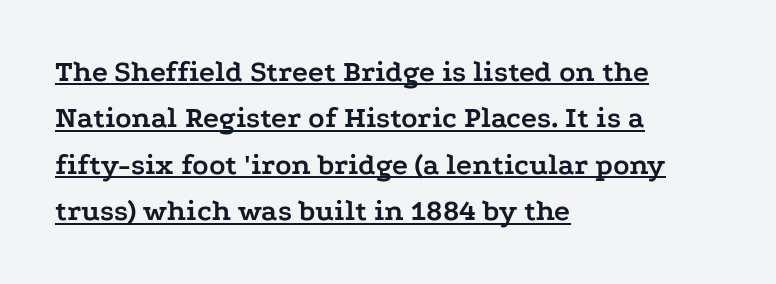
{"serif": "yes", "italic": "no", "bold": "yes", "weight": "semibold", "width": "wide", "stroke_contrast": "low", "x_height": "medium", "monospaced": "no", "underline": "yes", "align": "left", "line_spacing": "normal", "line_spacing_ratio": 1.55, "letter_spacing": "normal", "letter_spacing_em": 0.0, "glyph_px": 30}
